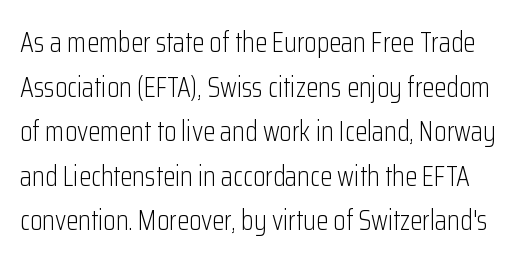
The image shows 28 px light, condensed sans-serif type, upright; set normal line spacing (1.59x), normal letter spacing, not underlined; low stroke contrast and a medium x-height.
